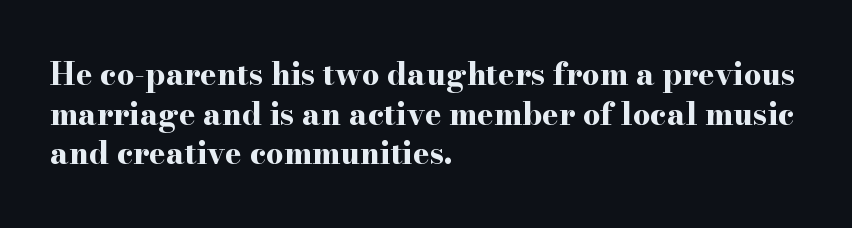
Unlike a clean sans, this face finishes its strokes with serifs. Emphasis by weight is at full strength: bold. Characters follow at the spacing the type designer built in. Clear beneath every line of the passage.
